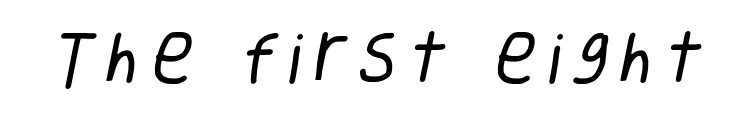
What kind of face is this? One without serifs — a sans. Quick note: underline off. You could not count columns in this text — the font is proportionally spaced. The weight tops out at a normal text grade. Look at the tracking — it's clearly loosened, letters drifting apart.
